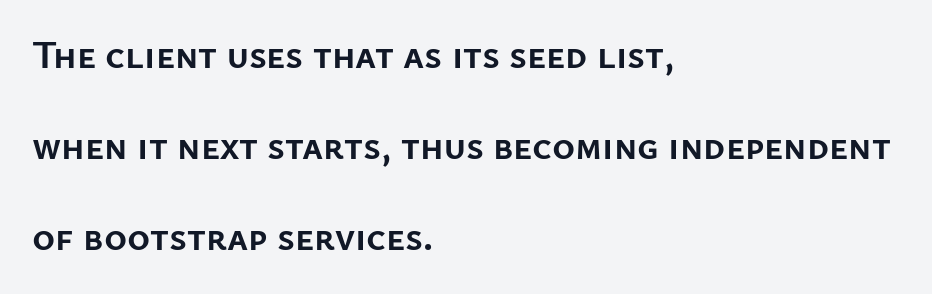
Q: Is the text bold? A: Yes.
Q: Is the text italic (slanted)? A: No, it is upright.
Q: Is the typeface a serif or a sans-serif typeface? A: Sans-serif.
Q: Is the text underlined? A: No.
Q: How is the paragraph aligned? A: Left-aligned.
Q: Is the spacing between letters normal or unusually wide? A: Normal.
Q: Is the spacing between lines tight, normal or loose? A: Loose.
Q: Width (condensed, normal, or wide)? A: Normal.
Q: Stroke contrast? A: Low.
Q: x-height? A: Medium.
Q: Monospaced? A: No.
